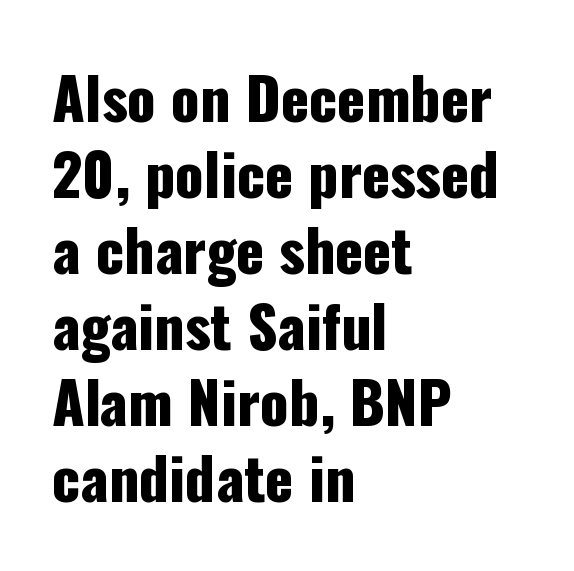
{"serif": "no", "italic": "no", "width": "condensed", "stroke_contrast": "low", "x_height": "medium", "monospaced": "no", "underline": "no", "align": "left", "line_spacing": "normal", "line_spacing_ratio": 1.31, "letter_spacing": "normal", "letter_spacing_em": 0.0, "glyph_px": 58}
